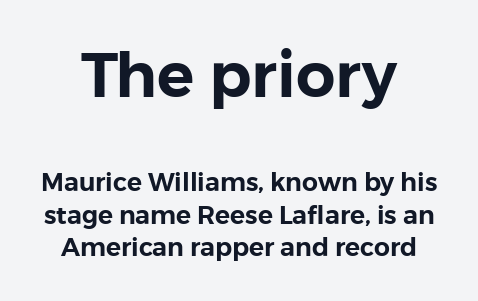
Q: Is the text italic (slanted)? A: No, it is upright.
Q: Is the typeface a serif or a sans-serif typeface? A: Sans-serif.
Q: Is the text underlined? A: No.
Q: Is the spacing between letters normal or unusually wide? A: Normal.
Q: Is the spacing between lines tight, normal or loose? A: Normal.
Q: Which block of text is set in a larger size, the first (top) or the second (bottom)? A: The first (top) one.
Q: Width (condensed, normal, or wide)? A: Normal.
Q: Stroke contrast? A: Low.
Q: x-height? A: Medium.
Q: Monospaced? A: No.
